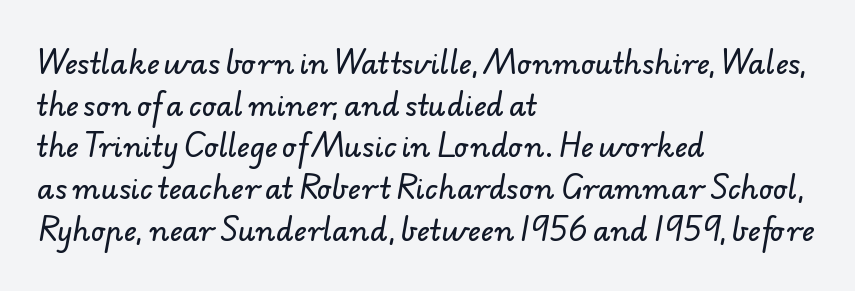
Horizontally, the lines are justified to the leading edge only. Spacing verdict: proportional, widths tailored to each character. The typeface chosen for these lines omits serifs. Regarding leading, the lines here are spaced in the standard way.
